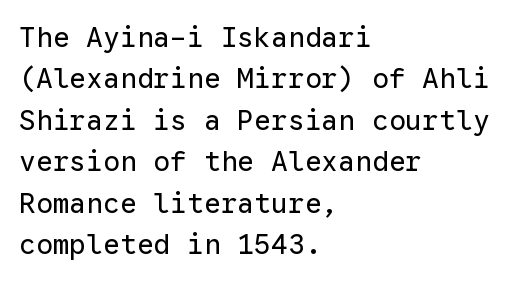
Q: Is the text bold? A: No.
Q: Is the text italic (slanted)? A: No, it is upright.
Q: Is the typeface a serif or a sans-serif typeface? A: Sans-serif.
Q: Is the text underlined? A: No.
Q: How is the paragraph aligned? A: Left-aligned.
Q: Is the spacing between letters normal or unusually wide? A: Normal.
Q: Is the spacing between lines tight, normal or loose? A: Normal.
Q: Width (condensed, normal, or wide)? A: Normal.
Q: Stroke contrast? A: Low.
Q: x-height? A: Medium.
Q: Monospaced? A: Yes.
